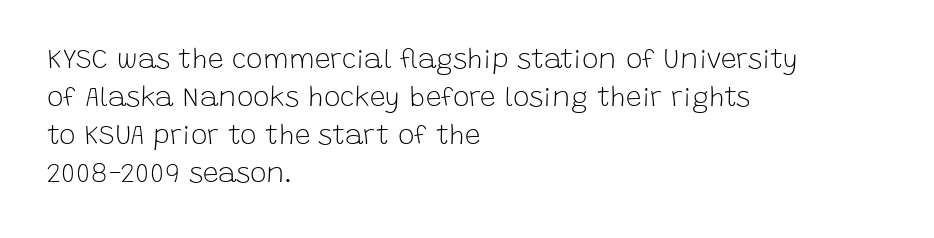
The image shows 28 px light sans-serif type, upright; set left-aligned, normal line spacing (1.36x), normal letter spacing, not underlined; low stroke contrast and a large x-height.
